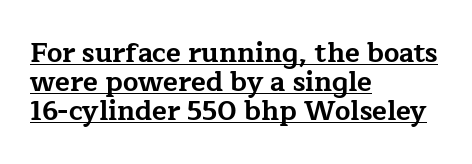
The image shows 27 px bold type, upright; set left-aligned, tight line spacing (1.07x), normal letter spacing, underlined.
